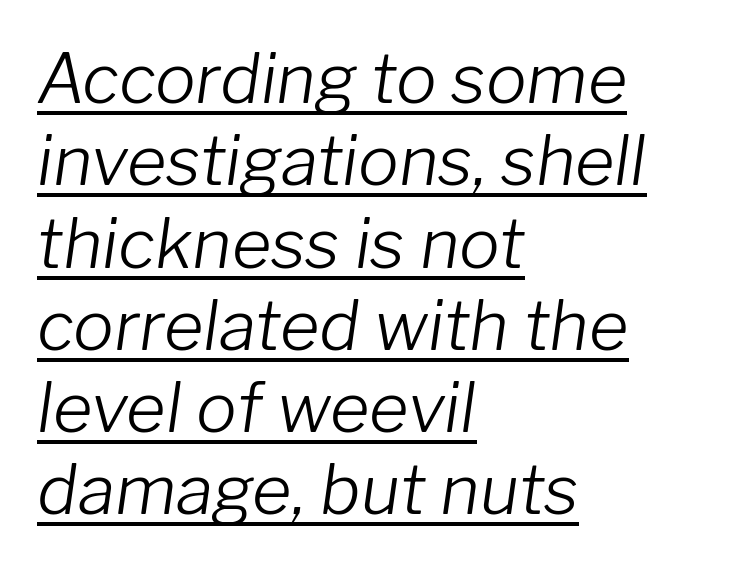
Summary of weight: not heavy and not bold. Where is the straight margin? On the left. Note the varied advance widths — an 'i' is clearly narrower than an 'm'. The glyphs are accompanied by a horizontal stroke just below them. The rendering keeps characters at their native spacing.
